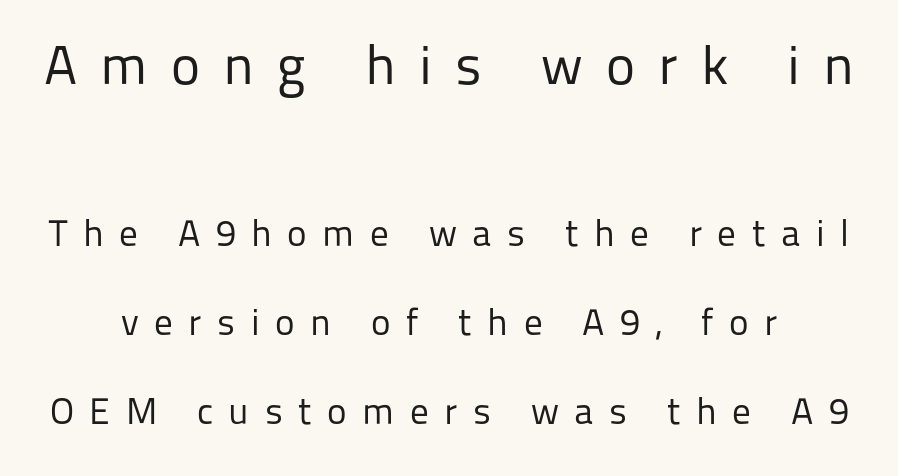
{"serif": "no", "italic": "no", "bold": "no", "weight": "regular", "width": "normal", "stroke_contrast": "low", "x_height": "medium", "monospaced": "no", "underline": "no", "line_spacing": "loose", "line_spacing_ratio": 2.4, "letter_spacing": "wide", "letter_spacing_em": 0.42, "larger_block": "first", "size_ratio": 1.49, "glyph_px": 55}
